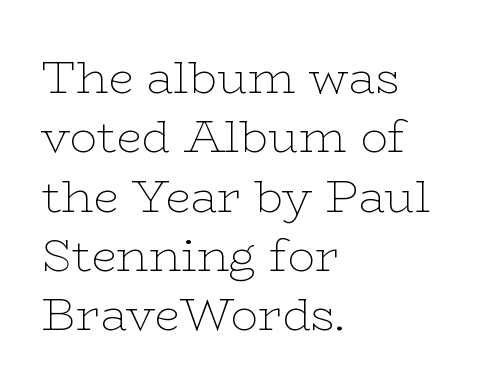
The baseline area is clear. Observe the ordinary spacing: letters are neighbours, not strangers. The rag falls on the right side of this text block. Here the designer chose a conventional face with non-uniform glyph widths.
